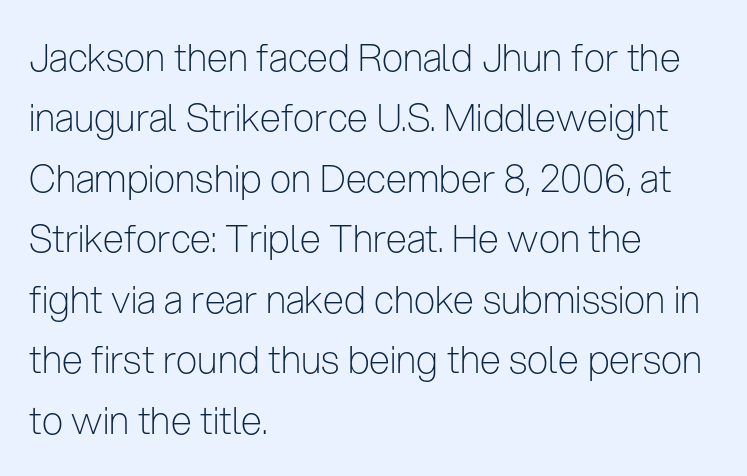
Q: Is the text bold? A: No.
Q: Is the text italic (slanted)? A: No, it is upright.
Q: Is the typeface a serif or a sans-serif typeface? A: Sans-serif.
Q: Is the text underlined? A: No.
Q: How is the paragraph aligned? A: Left-aligned.
Q: Is the spacing between letters normal or unusually wide? A: Normal.
Q: Is the spacing between lines tight, normal or loose? A: Normal.
Q: Width (condensed, normal, or wide)? A: Condensed.
Q: Stroke contrast? A: Low.
Q: x-height? A: Medium.
Q: Monospaced? A: No.
